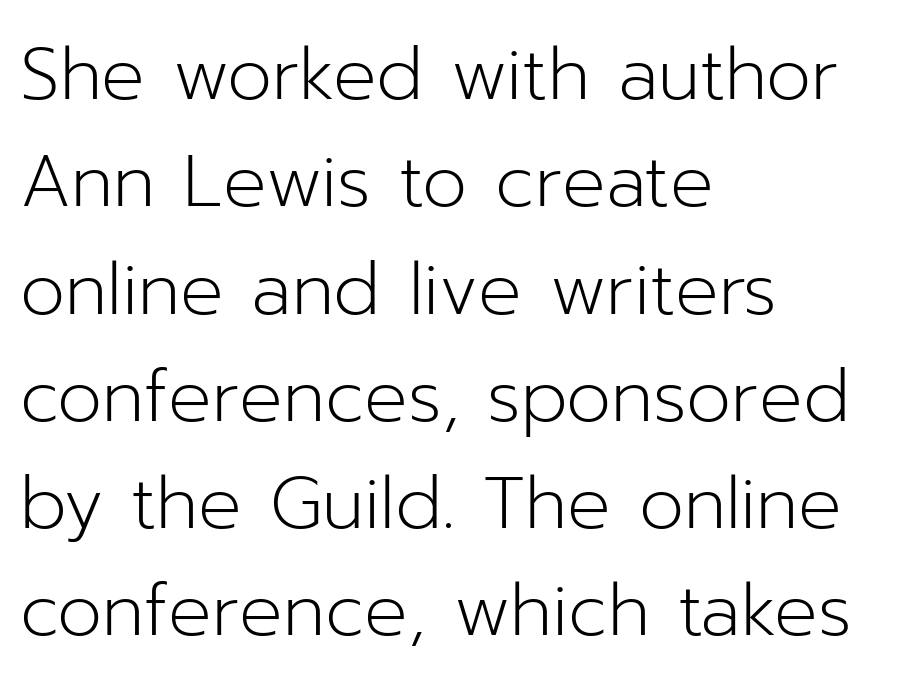
The image shows 72 px light sans-serif type, upright; set left-aligned, normal line spacing (1.49x), normal letter spacing, not underlined; low stroke contrast and a medium x-height.
